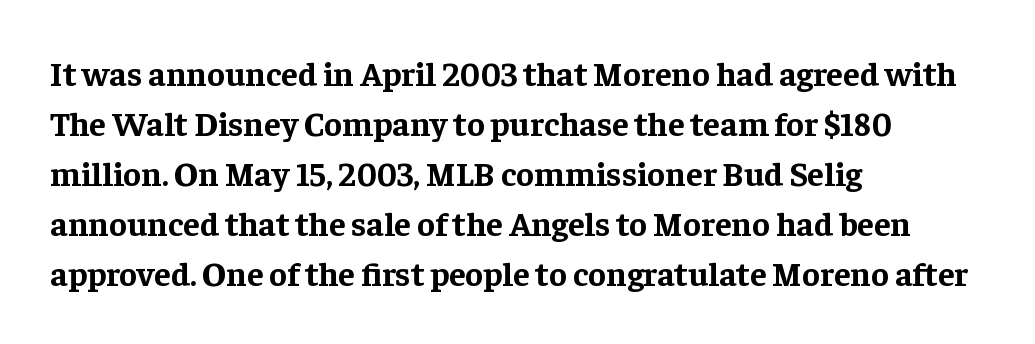
{"serif": "yes", "italic": "no", "bold": "yes", "weight": "bold", "width": "normal", "stroke_contrast": "low", "x_height": "medium", "monospaced": "no", "underline": "no", "align": "left", "line_spacing": "normal", "line_spacing_ratio": 1.47, "letter_spacing": "normal", "letter_spacing_em": 0.0, "glyph_px": 34}
